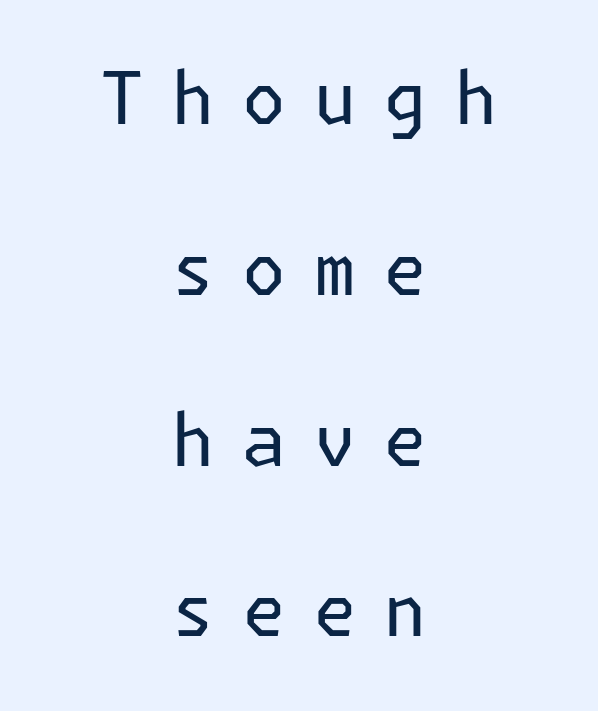
The image shows 73 px regular-weight sans-serif type, upright; set centered, loose line spacing (2.34x), unusually wide letter spacing (+0.37 em), not underlined; low stroke contrast and a medium x-height.
